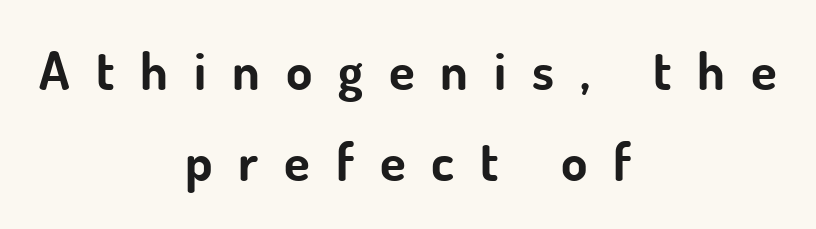
Check the space under the baseline: it is left empty. Does extra space separate the letters? Yes, quite a lot of it. A typesetter would call this proportional, since set widths differ per character. Every stem runs plumb, perpendicular to the baseline.
